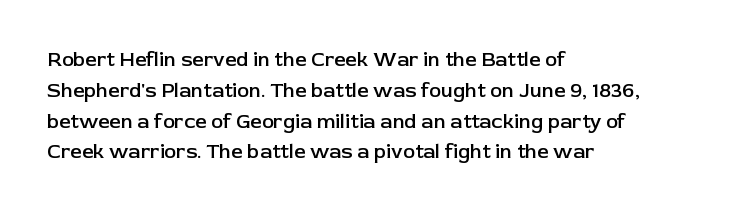
Q: Is the text bold? A: Semi-bold.
Q: Is the text italic (slanted)? A: No, it is upright.
Q: Is the text underlined? A: No.
Q: How is the paragraph aligned? A: Left-aligned.
Q: Is the spacing between letters normal or unusually wide? A: Normal.
Q: Is the spacing between lines tight, normal or loose? A: Normal.
